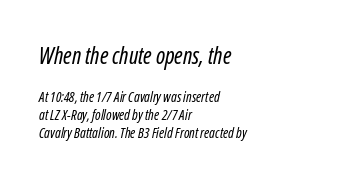
The image shows 23 px text type; set left-aligned, normal line spacing (1.28x), normal letter spacing, not underlined; the first (top) block is 1.64x larger.
